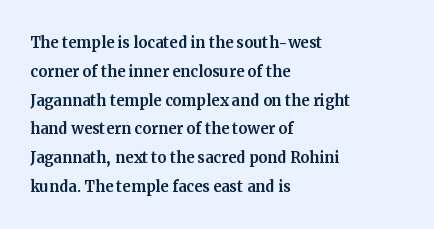
Q: Is the text italic (slanted)? A: No, it is upright.
Q: Is the text underlined? A: No.
Q: How is the paragraph aligned? A: Left-aligned.
Q: Is the spacing between letters normal or unusually wide? A: Normal.
Q: Is the spacing between lines tight, normal or loose? A: Normal.
